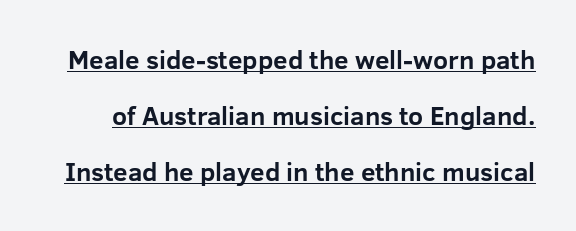
The image shows 26 px bold type, upright; set loose line spacing (2.16x), normal letter spacing, underlined.
